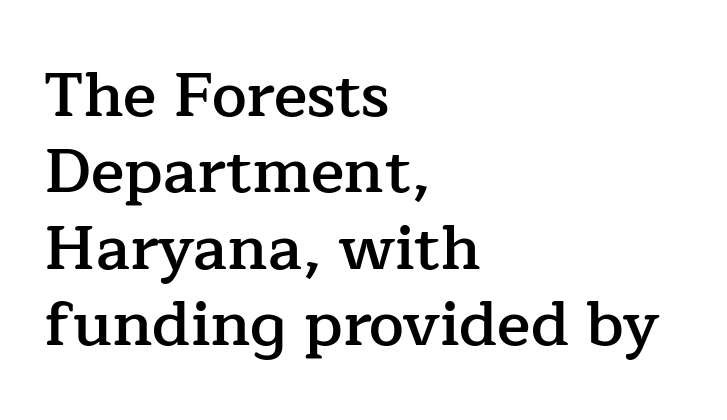
Q: Is the text bold? A: Semi-bold.
Q: Is the text italic (slanted)? A: No, it is upright.
Q: Is the typeface a serif or a sans-serif typeface? A: Serif.
Q: Is the text underlined? A: No.
Q: How is the paragraph aligned? A: Left-aligned.
Q: Is the spacing between letters normal or unusually wide? A: Normal.
Q: Width (condensed, normal, or wide)? A: Normal.
Q: Stroke contrast? A: Low.
Q: x-height? A: Medium.
Q: Monospaced? A: No.
